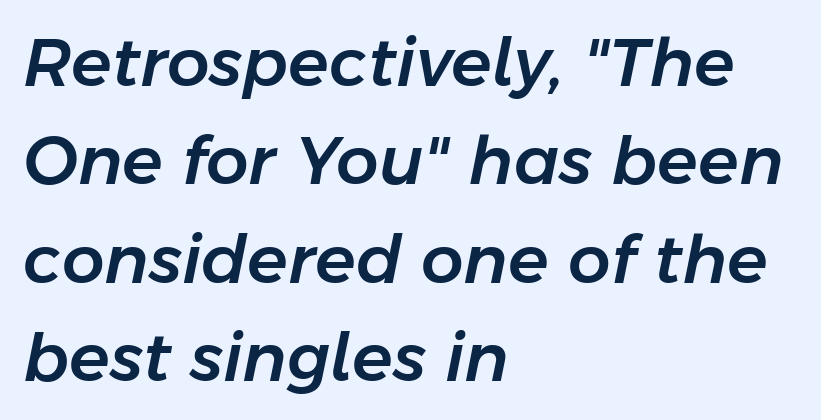
{"italic": "yes", "lean": "right", "slant_degrees": 11, "width": "normal", "stroke_contrast": "low", "x_height": "medium", "monospaced": "no", "underline": "no", "align": "left", "line_spacing": "normal", "line_spacing_ratio": 1.47, "letter_spacing": "normal", "letter_spacing_em": 0.0, "glyph_px": 67}
